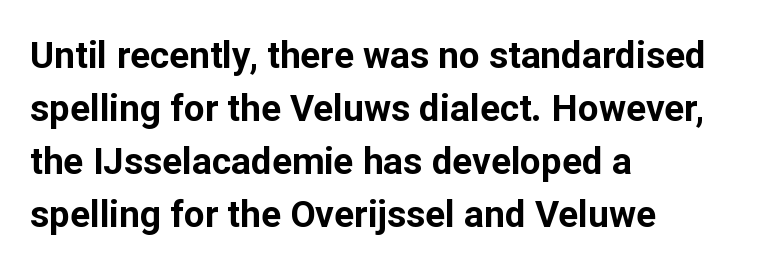
{"serif": "no", "italic": "no", "bold": "yes", "weight": "bold", "width": "normal", "stroke_contrast": "low", "x_height": "medium", "monospaced": "no", "underline": "no", "align": "left", "line_spacing": "normal", "line_spacing_ratio": 1.43, "letter_spacing": "normal", "letter_spacing_em": 0.0, "glyph_px": 37}
